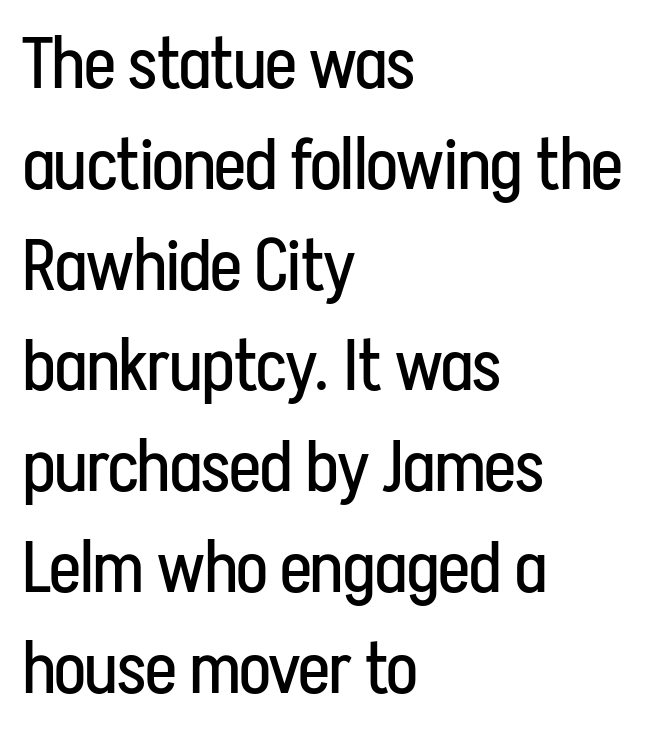
The image shows 72 px regular-weight, condensed sans-serif type, upright; set left-aligned, normal line spacing (1.4x), normal letter spacing, not underlined; low stroke contrast and a medium x-height.
